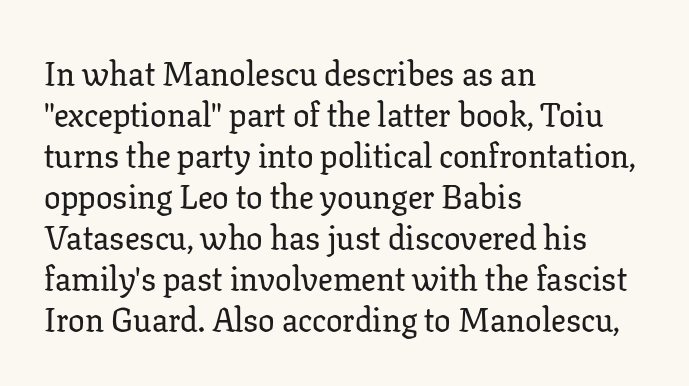
Q: Is the text italic (slanted)? A: No, it is upright.
Q: Is the typeface a serif or a sans-serif typeface? A: Serif.
Q: Is the text underlined? A: No.
Q: How is the paragraph aligned? A: Left-aligned.
Q: Is the spacing between letters normal or unusually wide? A: Normal.
Q: Width (condensed, normal, or wide)? A: Normal.
Q: Stroke contrast? A: Low.
Q: x-height? A: Medium.
Q: Monospaced? A: No.
